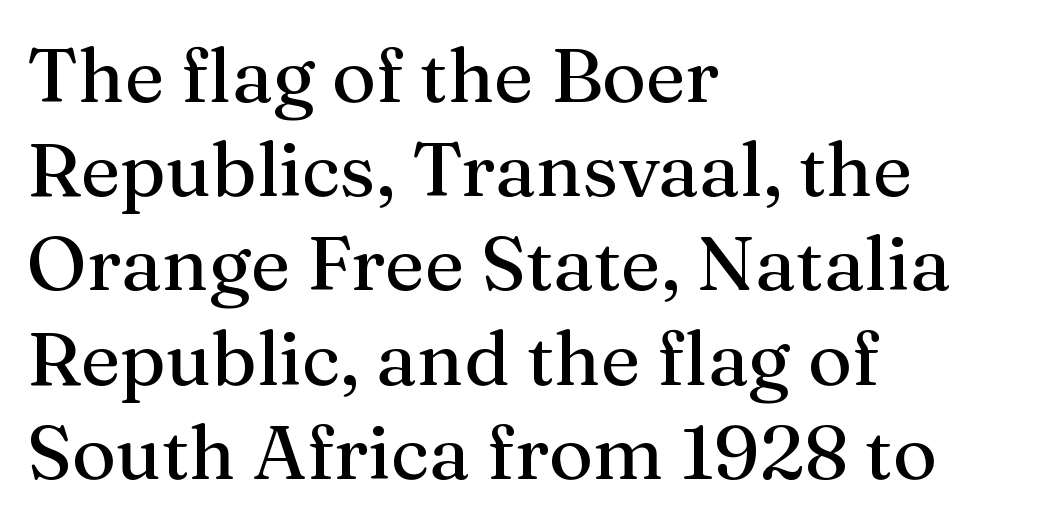
{"serif": "yes", "italic": "no", "width": "normal", "stroke_contrast": "medium", "x_height": "medium", "monospaced": "no", "underline": "no", "align": "left", "line_spacing_ratio": 1.24, "letter_spacing": "normal", "letter_spacing_em": 0.0, "glyph_px": 76}
